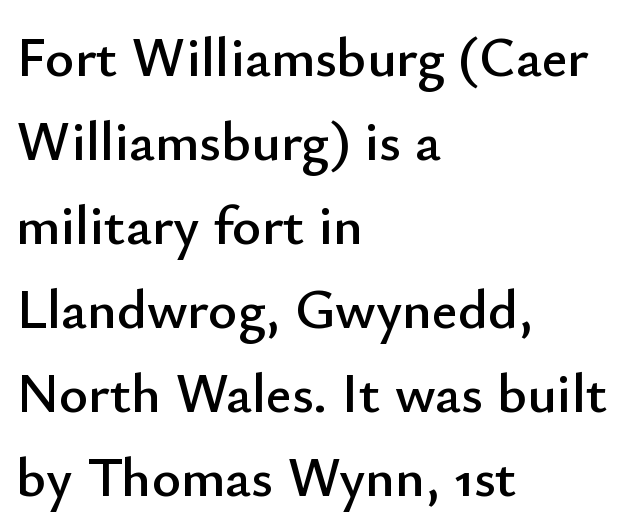
Does the leading feel generous? No, just average. Looks like regular typesetting: each glyph gets only the width it needs. The specimen omits any rule beneath the text block's lines. What stands out about the letter spacing? Nothing — it is the standard amount.
